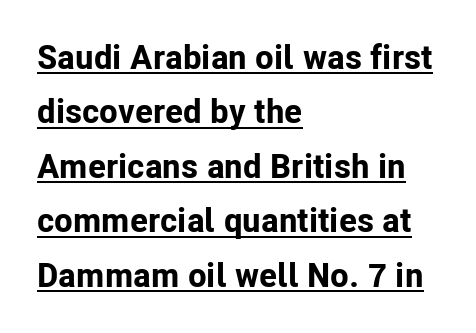
Q: Is the text bold? A: Yes.
Q: Is the text italic (slanted)? A: No, it is upright.
Q: Is the typeface a serif or a sans-serif typeface? A: Sans-serif.
Q: Is the text underlined? A: Yes.
Q: How is the paragraph aligned? A: Left-aligned.
Q: Is the spacing between letters normal or unusually wide? A: Normal.
Q: Is the spacing between lines tight, normal or loose? A: Normal.
Q: Width (condensed, normal, or wide)? A: Normal.
Q: Stroke contrast? A: Low.
Q: x-height? A: Medium.
Q: Monospaced? A: No.
